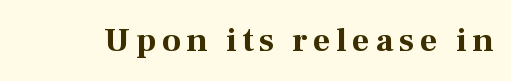
{"serif": "yes", "italic": "no", "bold": "yes", "weight": "bold", "width": "normal", "stroke_contrast": "medium", "x_height": "medium", "monospaced": "no", "underline": "no", "glyph_px": 34}
